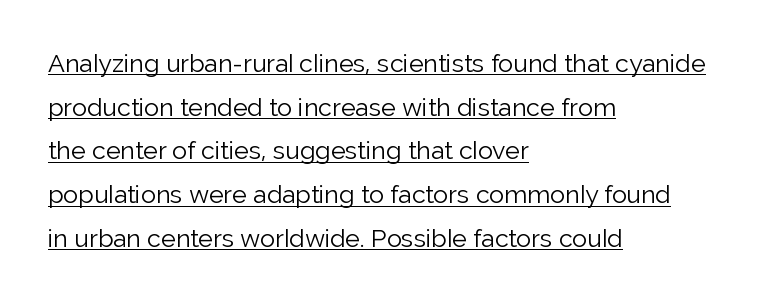
{"italic": "no", "bold": "no", "underline": "yes", "align": "left", "line_spacing_ratio": 1.75, "letter_spacing": "normal", "letter_spacing_em": 0.0, "glyph_px": 25}
